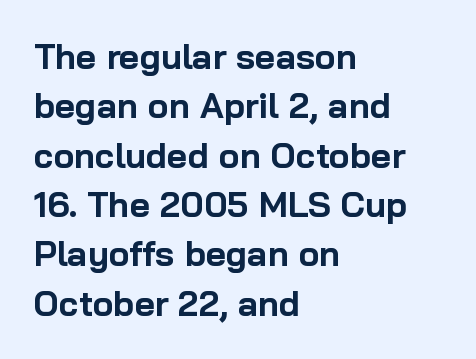
The image shows 35 px bold sans-serif type, upright; set left-aligned, normal line spacing (1.41x), normal letter spacing, not underlined; low stroke contrast and a medium x-height.
